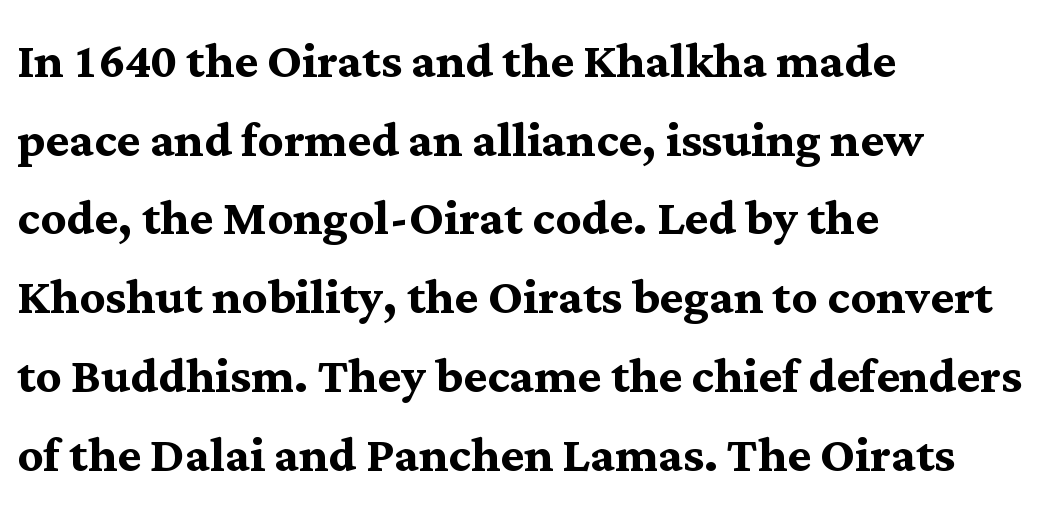
The image shows 63 px semibold serif type, upright; set left-aligned, normal line spacing (1.25x), normal letter spacing, not underlined; medium stroke contrast and a medium x-height.
